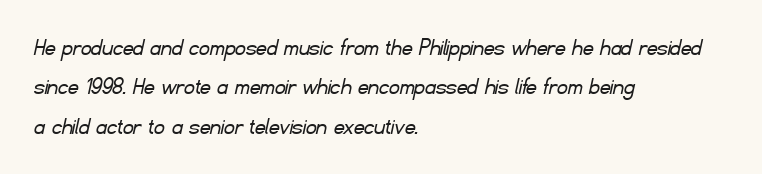
Q: Is the text bold? A: No.
Q: Is the text underlined? A: No.
Q: How is the paragraph aligned? A: Left-aligned.
Q: Is the spacing between letters normal or unusually wide? A: Normal.
Q: Is the spacing between lines tight, normal or loose? A: Normal.
